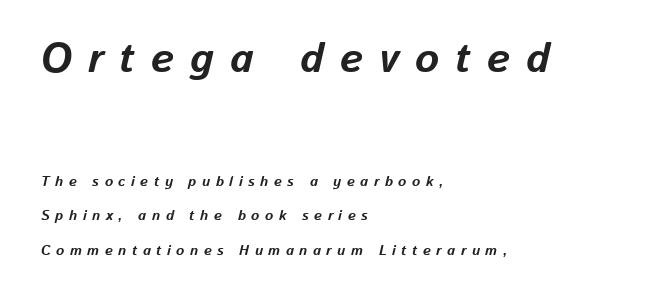
The image shows 41 px bold type, italic (leaning right); set left-aligned, loose line spacing (2.46x), unusually wide letter spacing (+0.39 em), not underlined; the first (top) block is 2.93x larger; low stroke contrast and a medium x-height.
